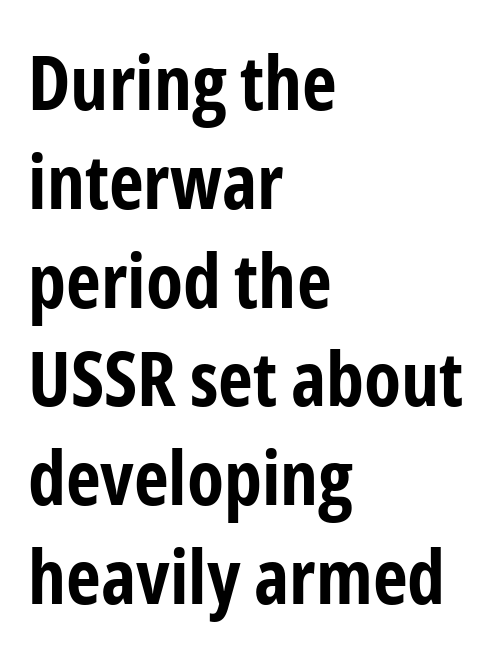
The image shows 76 px bold, condensed sans-serif type, upright; set left-aligned, normal line spacing (1.3x), normal letter spacing, not underlined; low stroke contrast and a medium x-height.
